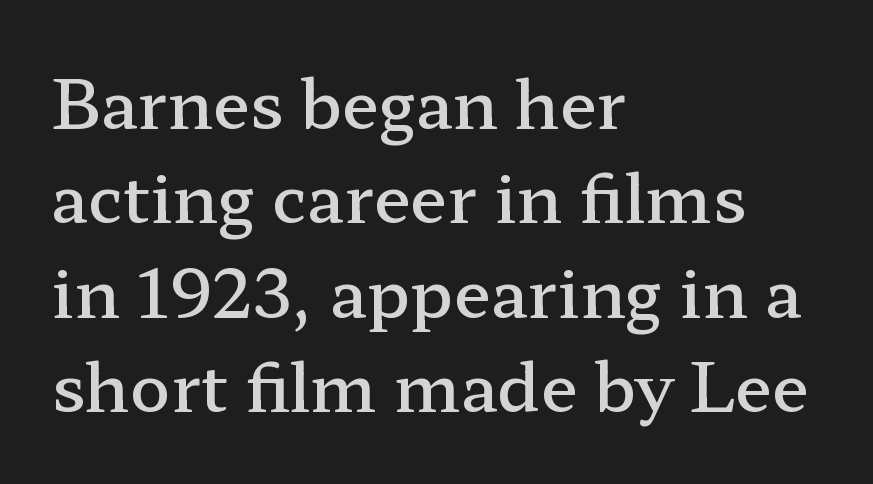
{"serif": "yes", "italic": "no", "bold": "semi", "weight": "semibold", "width": "wide", "stroke_contrast": "low", "x_height": "medium", "monospaced": "no", "underline": "no", "align": "left", "line_spacing": "normal", "line_spacing_ratio": 1.41, "letter_spacing": "normal", "letter_spacing_em": 0.0, "glyph_px": 67}
